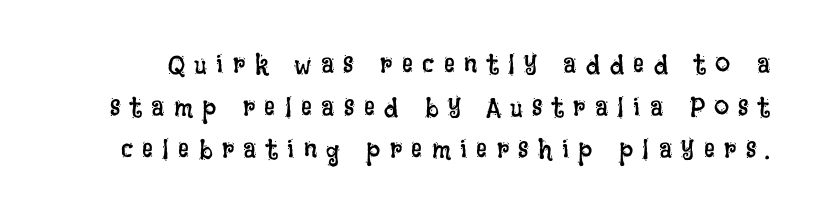
Q: Is the text bold? A: No.
Q: Is the text italic (slanted)? A: No, it is upright.
Q: Is the text underlined? A: No.
Q: Is the spacing between letters normal or unusually wide? A: Unusually wide.
Q: Is the spacing between lines tight, normal or loose? A: Normal.
